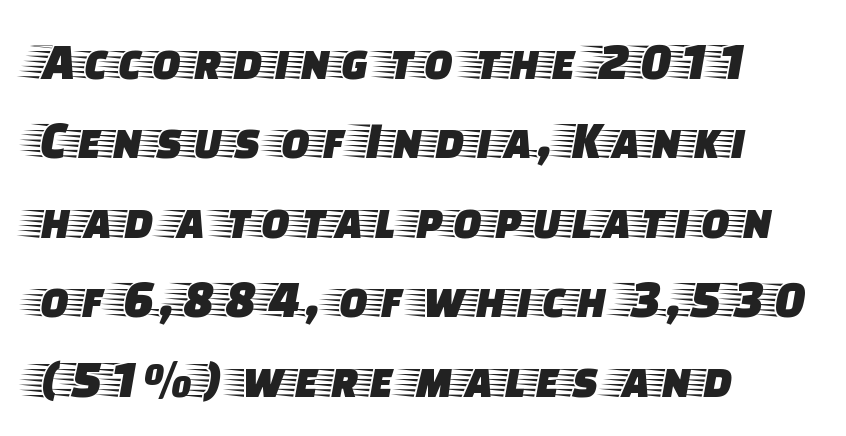
Quick note: interline space is typical. The zone under the glyphs is completely vacant. The typesetter chose a ragged-right arrangement here. Nothing unusual about the tracking: characters are spaced as the font intends.
